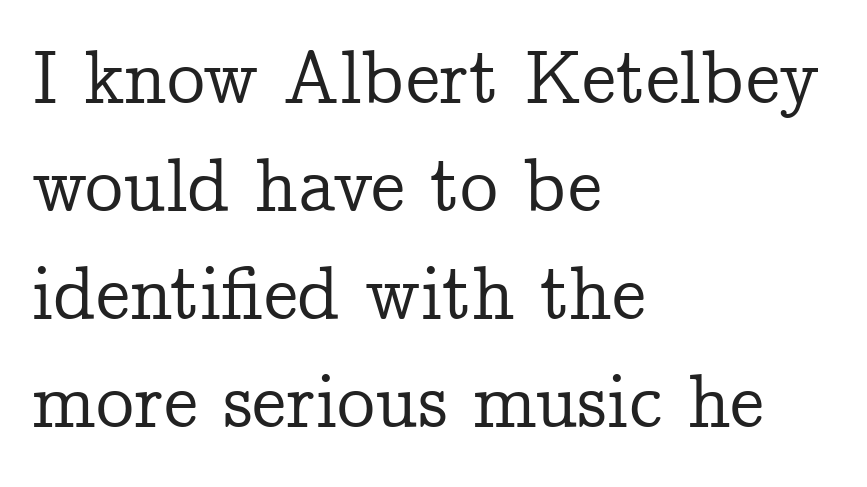
The image shows 76 px serif type, upright; set left-aligned, normal line spacing (1.42x), normal letter spacing, not underlined; low stroke contrast and a medium x-height.
